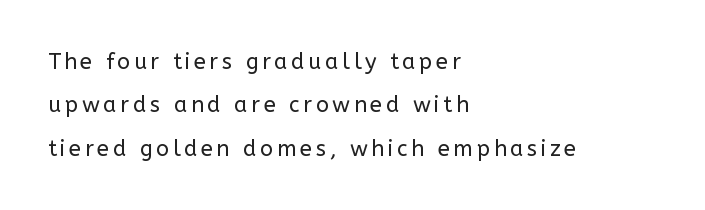
Q: Is the text bold? A: No.
Q: Is the text italic (slanted)? A: No, it is upright.
Q: Is the text underlined? A: No.
Q: How is the paragraph aligned? A: Left-aligned.
Q: Is the spacing between lines tight, normal or loose? A: Loose.
